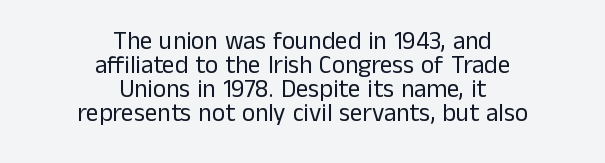
Q: Is the text bold? A: No.
Q: Is the text italic (slanted)? A: No, it is upright.
Q: Is the text underlined? A: No.
Q: How is the paragraph aligned? A: Centered.
Q: Is the spacing between letters normal or unusually wide? A: Normal.
Q: Is the spacing between lines tight, normal or loose? A: Tight.
